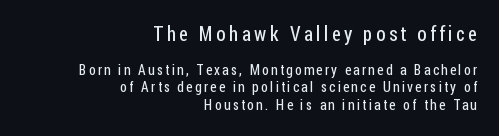
Note: larger setting up top, smaller setting below. The passage is arranged like a letterhead date or caption credit — flush right. Is this a heavy cut? Hardly; it is regular or lighter. Style check: upright. Glance below the letters and you will spot only blank space.
